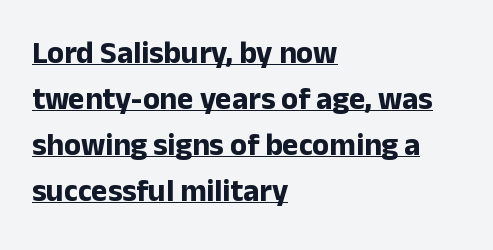
{"serif": "no", "italic": "no", "bold": "yes", "weight": "bold", "width": "normal", "stroke_contrast": "low", "x_height": "medium", "monospaced": "no", "underline": "yes", "align": "left", "line_spacing": "normal", "line_spacing_ratio": 1.48, "letter_spacing": "normal", "letter_spacing_em": 0.0, "glyph_px": 31}
